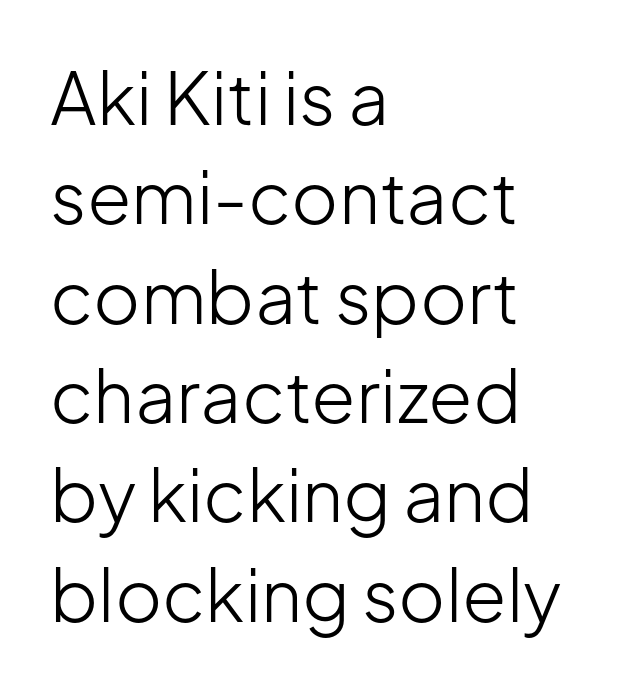
Spacing between characters is what you'd get straight out of the box. Check the space under the baseline: it is left empty. Is there any slant? The stems are plumb. Character widths vary here, with narrow letters taking less room than wide ones. The text block is weighted toward the left margin, trailing off unevenly rightward.
